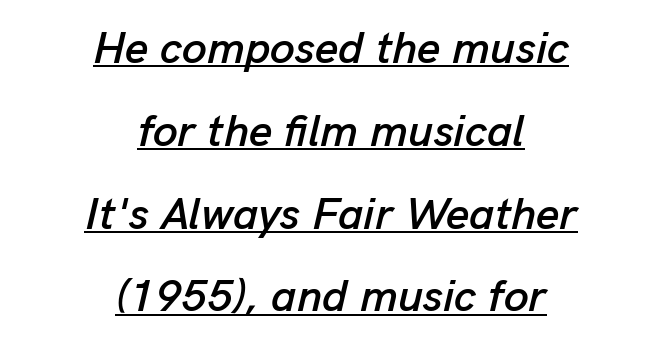
{"italic": "yes", "lean": "right", "slant_degrees": 13, "width": "normal", "stroke_contrast": "low", "x_height": "medium", "monospaced": "no", "underline": "yes", "align": "center", "line_spacing_ratio": 1.84, "letter_spacing": "normal", "letter_spacing_em": 0.0, "glyph_px": 45}
